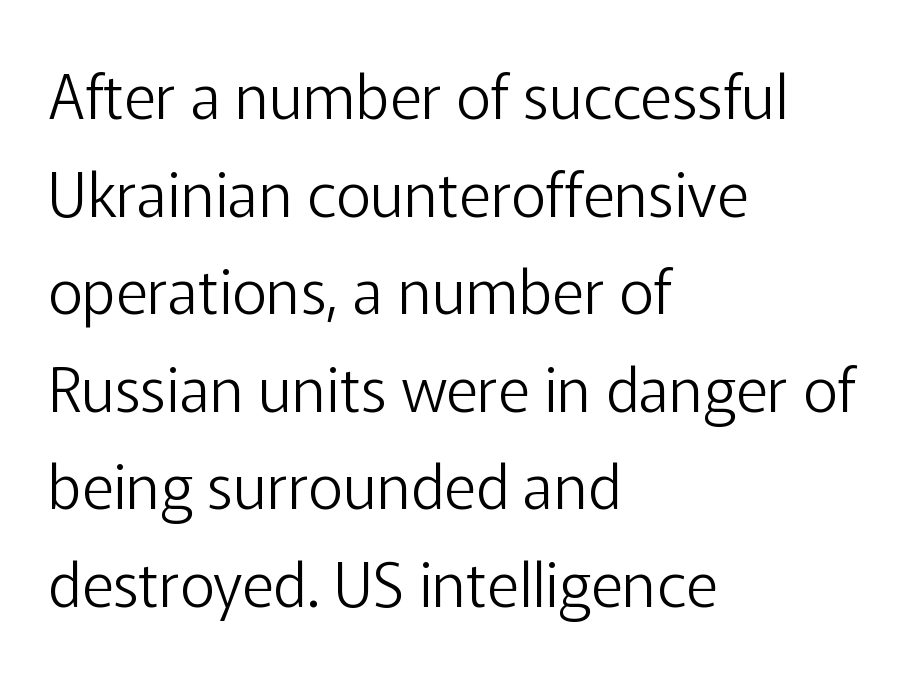
You could not count columns in this text — the font is proportionally spaced. Here the glyphs are tracked normally, forming tight word shapes. Is this a sans? Yes — the strokes have no serifs. Do the letters lean? They stand straight.
